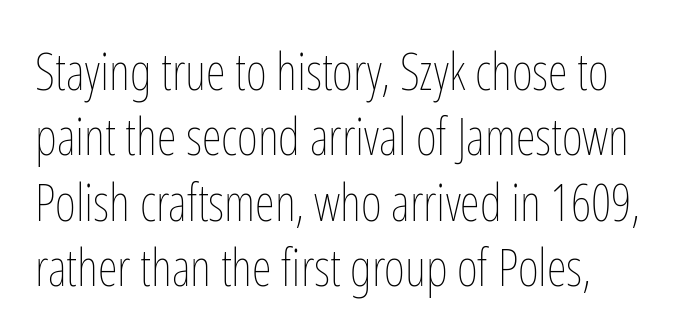
The image shows 51 px thin, condensed type, upright; set normal line spacing (1.28x), normal letter spacing, not underlined; low stroke contrast and a medium x-height.
